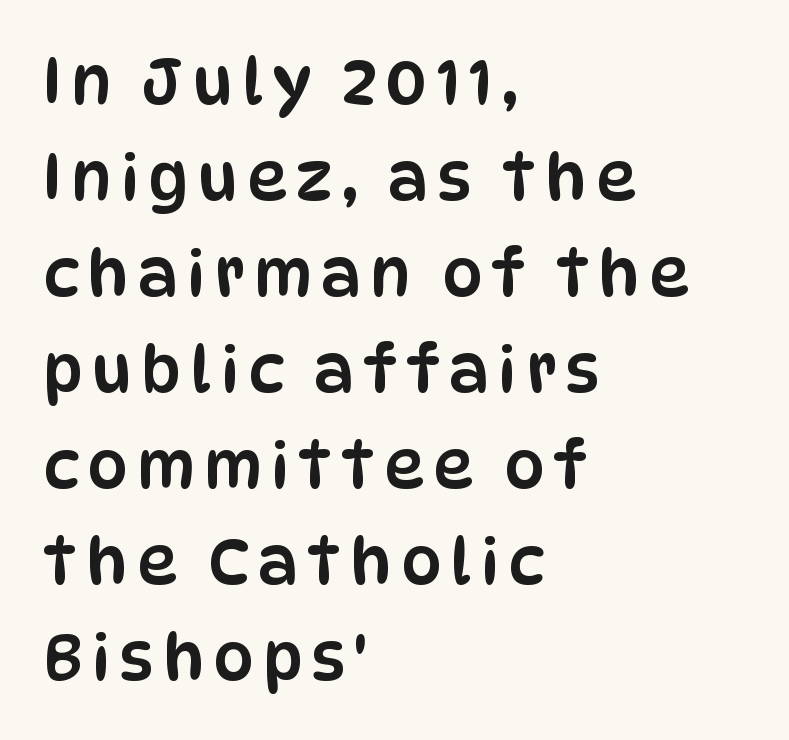
The image shows 64 px condensed sans-serif type, upright; set left-aligned, normal line spacing (1.5x), not underlined; low stroke contrast and a large x-height.
